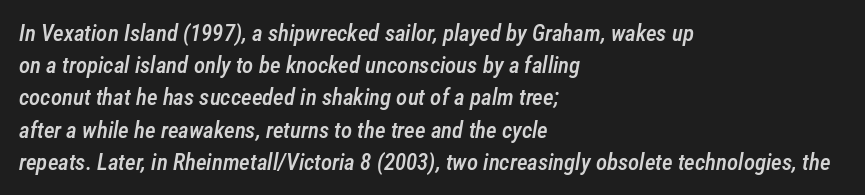
{"italic": "yes", "lean": "right", "slant_degrees": 12, "bold": "semi", "underline": "no", "align": "left", "line_spacing": "normal", "line_spacing_ratio": 1.4, "letter_spacing": "normal", "letter_spacing_em": 0.0, "glyph_px": 23}
